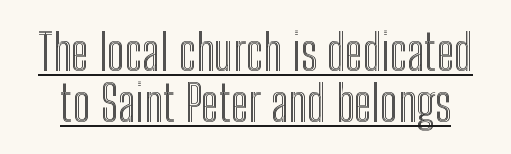
{"italic": "no", "width": "condensed", "x_height": "medium", "monospaced": "no", "underline": "yes", "line_spacing": "tight", "line_spacing_ratio": 1.02, "letter_spacing": "normal", "letter_spacing_em": 0.0, "glyph_px": 50}
